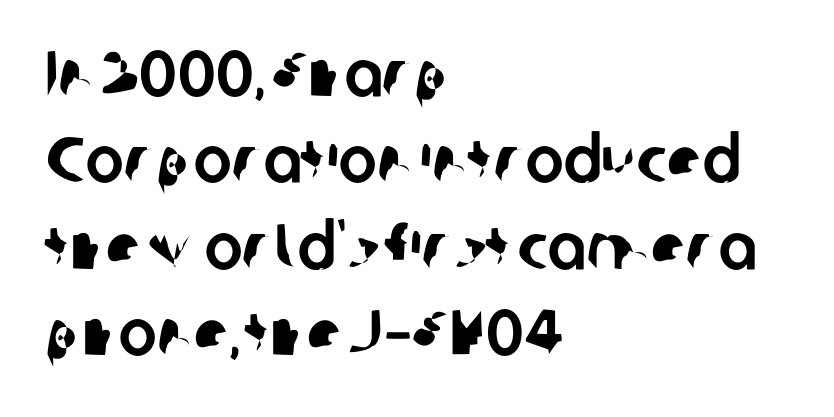
The paragraph shown leans on its left margin. The face used here is rendered with its standard letterfit. A clean baseline with only descenders dipping below it. Proportional: the letters do not fall into vertical columns. The passage shown is typeset with a sans-serif family.
